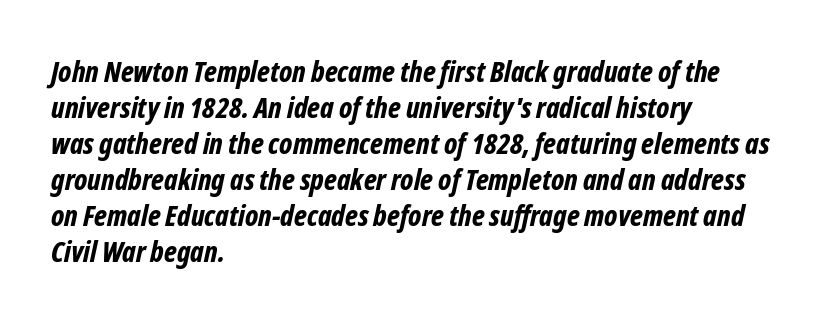
The image shows 29 px bold, condensed type, italic (leaning right); set left-aligned, line spacing 1.24x, normal letter spacing, not underlined; low stroke contrast and a medium x-height.
